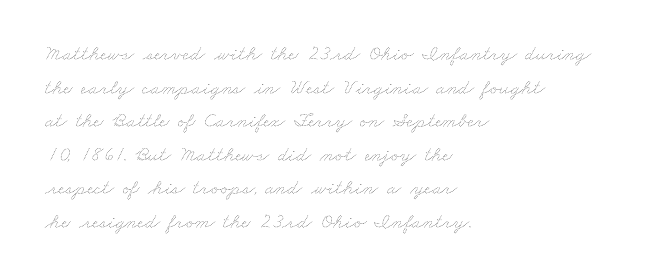
{"bold": "no", "underline": "no", "align": "left", "line_spacing": "normal", "line_spacing_ratio": 1.6, "letter_spacing": "normal", "letter_spacing_em": 0.0, "glyph_px": 21}
